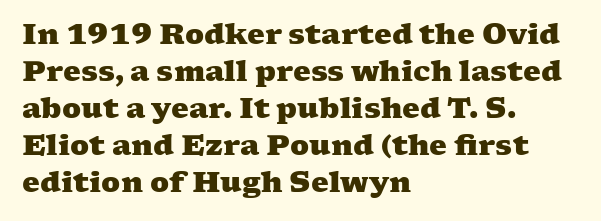
Q: Is the text bold? A: Yes.
Q: Is the typeface a serif or a sans-serif typeface? A: Serif.
Q: Is the text underlined? A: No.
Q: How is the paragraph aligned? A: Left-aligned.
Q: Is the spacing between letters normal or unusually wide? A: Normal.
Q: Is the spacing between lines tight, normal or loose? A: Normal.
Q: Width (condensed, normal, or wide)? A: Wide.
Q: Stroke contrast? A: Medium.
Q: x-height? A: Medium.
Q: Monospaced? A: No.
